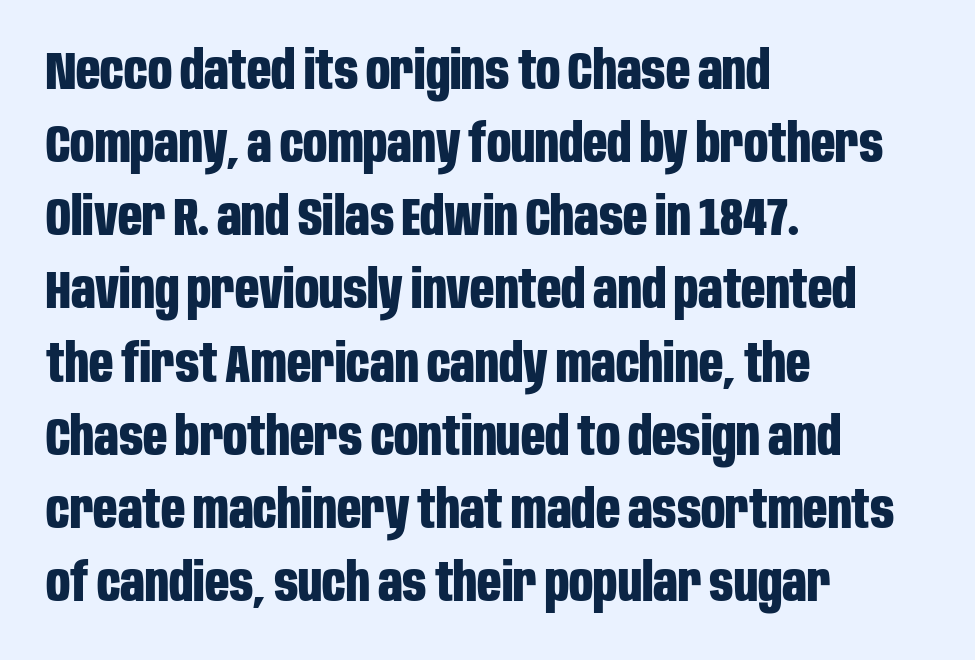
The image shows 53 px bold, condensed sans-serif type, upright; set left-aligned, normal line spacing (1.38x), normal letter spacing, not underlined; low stroke contrast and a large x-height.
